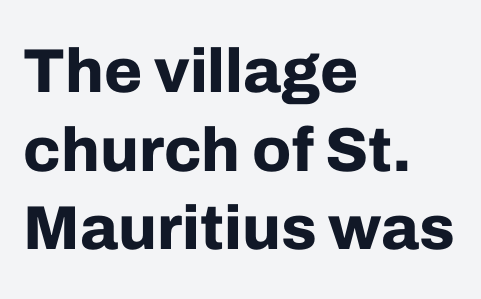
The area under the type is left untouched. Tall strokes in this sample are plumb rather than angled. Strong, thick strokes mark this as bold type. Note the varied advance widths — an 'i' is clearly narrower than an 'm'.
